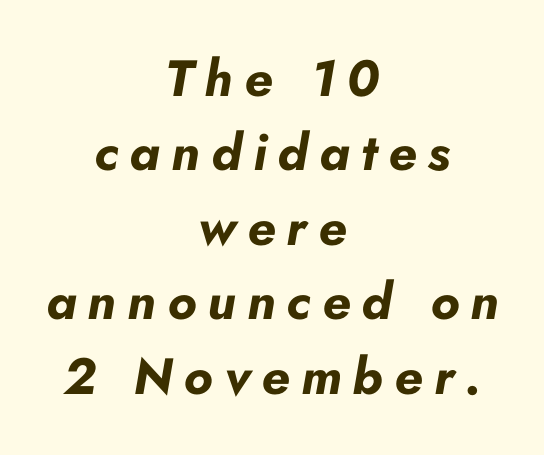
One-word summary of the alignment: center. The area under the type is left untouched. The type is letterspaced generously, with wide tracking. The whole block is typeset with a tilt.
